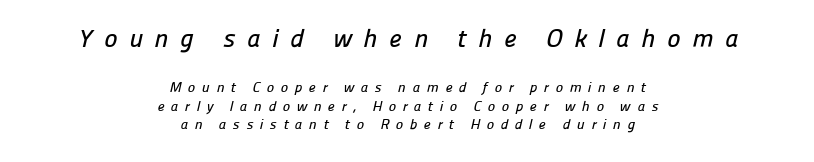
Q: Is the text underlined? A: No.
Q: How is the paragraph aligned? A: Centered.
Q: Is the spacing between letters normal or unusually wide? A: Unusually wide.
Q: Is the spacing between lines tight, normal or loose? A: Normal.
Q: Which block of text is set in a larger size, the first (top) or the second (bottom)? A: The first (top) one.
